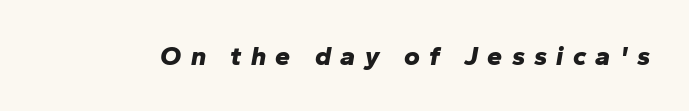
Q: Is the text bold? A: Yes.
Q: Is the text italic (slanted)? A: Yes, it leans right by about 10 degrees.
Q: Is the text underlined? A: No.
Q: Is the spacing between letters normal or unusually wide? A: Unusually wide.
